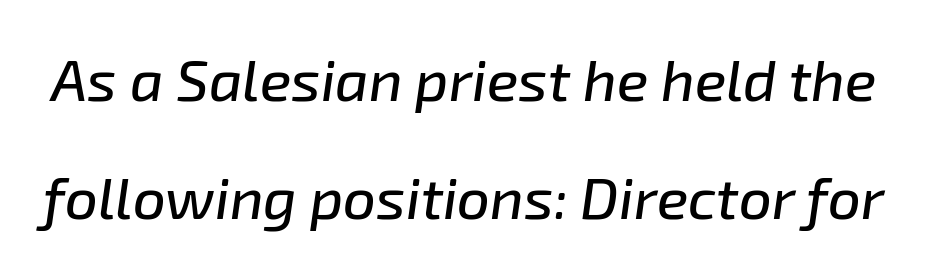
{"italic": "yes", "lean": "right", "slant_degrees": 8, "width": "normal", "stroke_contrast": "low", "x_height": "medium", "monospaced": "no", "underline": "no", "line_spacing": "loose", "line_spacing_ratio": 2.03, "letter_spacing": "normal", "letter_spacing_em": 0.0, "glyph_px": 58}
